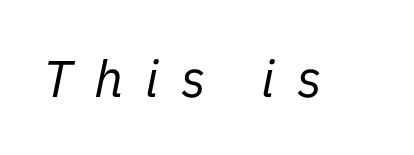
{"italic": "yes", "lean": "right", "slant_degrees": 11, "bold": "no", "weight": "regular", "width": "normal", "stroke_contrast": "low", "x_height": "medium", "monospaced": "no", "underline": "no", "letter_spacing": "wide", "letter_spacing_em": 0.42, "glyph_px": 52}
